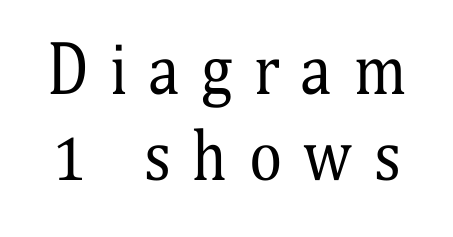
{"serif": "yes", "italic": "no", "bold": "no", "weight": "regular", "width": "condensed", "stroke_contrast": "medium", "x_height": "medium", "monospaced": "no", "underline": "no", "line_spacing": "normal", "line_spacing_ratio": 1.37, "letter_spacing": "wide", "letter_spacing_em": 0.34, "glyph_px": 63}
